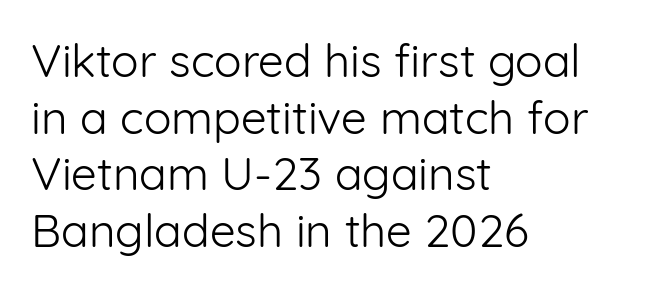
{"serif": "no", "italic": "no", "bold": "no", "weight": "light", "width": "normal", "stroke_contrast": "low", "x_height": "medium", "monospaced": "no", "underline": "no", "align": "left", "line_spacing_ratio": 1.23, "letter_spacing": "normal", "letter_spacing_em": 0.0, "glyph_px": 46}
